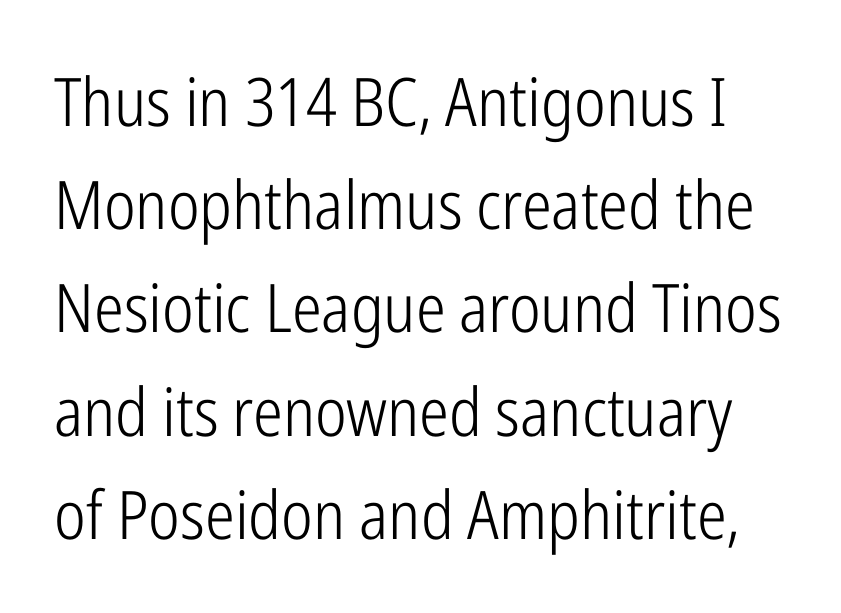
Type style note: lacks serifs. The rows are spaced the way most documents space them. The passage shown is typed in a proportional face where columns would drift. Anything drawn beneath the words? Only blank space. Quick note: not italic, upright.
